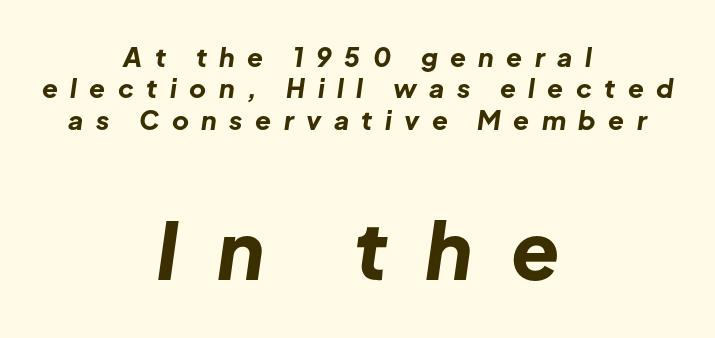
Q: Is the text bold? A: Yes.
Q: Is the text italic (slanted)? A: Yes, it leans right by about 8 degrees.
Q: Is the text underlined? A: No.
Q: How is the paragraph aligned? A: Centered.
Q: Is the spacing between letters normal or unusually wide? A: Unusually wide.
Q: Which block of text is set in a larger size, the first (top) or the second (bottom)? A: The second (bottom) one.
Q: Width (condensed, normal, or wide)? A: Normal.
Q: Stroke contrast? A: Low.
Q: x-height? A: Medium.
Q: Monospaced? A: No.
